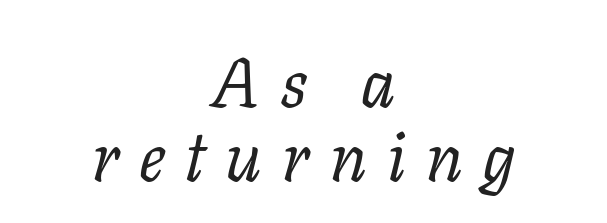
{"serif": "yes", "italic": "yes", "lean": "right", "slant_degrees": 11, "bold": "no", "weight": "regular", "width": "normal", "stroke_contrast": "low", "x_height": "medium", "monospaced": "no", "underline": "no", "align": "center", "line_spacing": "tight", "line_spacing_ratio": 1.06, "letter_spacing": "wide", "letter_spacing_em": 0.29, "glyph_px": 70}
